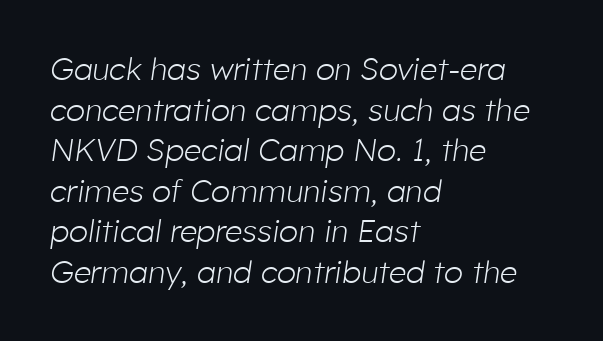
Q: Is the text bold? A: No.
Q: Is the text italic (slanted)? A: Yes, it leans right by about 8 degrees.
Q: Is the text underlined? A: No.
Q: How is the paragraph aligned? A: Left-aligned.
Q: Is the spacing between letters normal or unusually wide? A: Normal.
Q: Is the spacing between lines tight, normal or loose? A: Normal.
Q: Width (condensed, normal, or wide)? A: Normal.
Q: Stroke contrast? A: Low.
Q: x-height? A: Medium.
Q: Monospaced? A: No.
